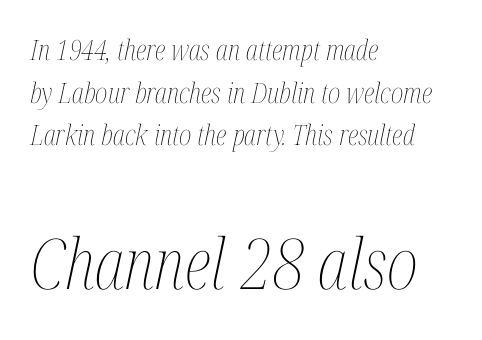
Q: Is the text bold? A: No.
Q: Is the text italic (slanted)? A: Yes, it leans right by about 12 degrees.
Q: Is the text underlined? A: No.
Q: How is the paragraph aligned? A: Left-aligned.
Q: Is the spacing between letters normal or unusually wide? A: Normal.
Q: Is the spacing between lines tight, normal or loose? A: Normal.
Q: Which block of text is set in a larger size, the first (top) or the second (bottom)? A: The second (bottom) one.
Q: Width (condensed, normal, or wide)? A: Condensed.
Q: Stroke contrast? A: Medium.
Q: x-height? A: Medium.
Q: Monospaced? A: No.
